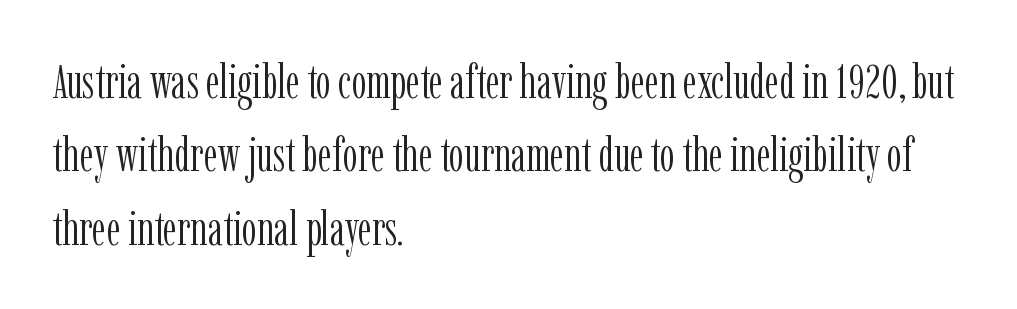
Q: Is the text bold? A: No.
Q: Is the text italic (slanted)? A: No, it is upright.
Q: Is the typeface a serif or a sans-serif typeface? A: Serif.
Q: Is the text underlined? A: No.
Q: How is the paragraph aligned? A: Left-aligned.
Q: Is the spacing between letters normal or unusually wide? A: Normal.
Q: Is the spacing between lines tight, normal or loose? A: Normal.
Q: Width (condensed, normal, or wide)? A: Condensed.
Q: Stroke contrast? A: Low.
Q: x-height? A: Medium.
Q: Monospaced? A: No.
